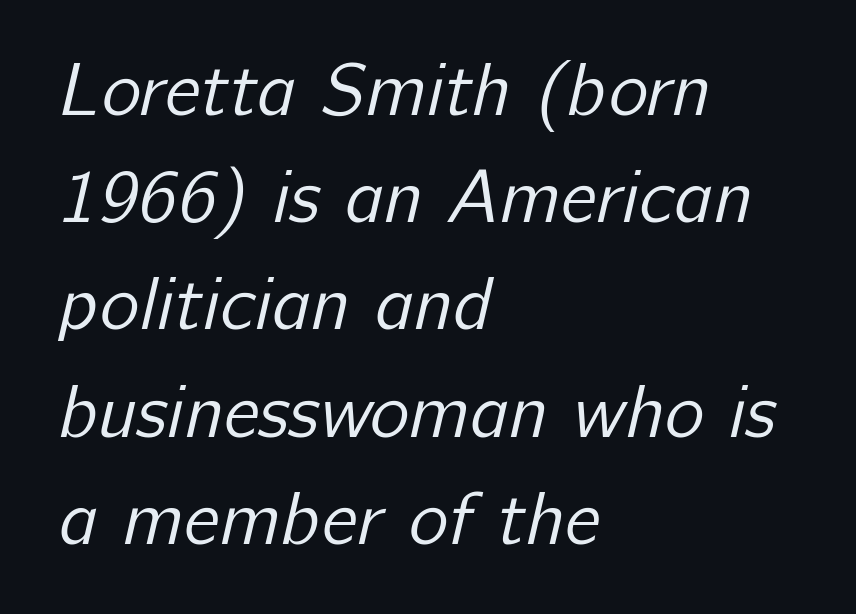
Q: Is the text bold? A: No.
Q: Is the typeface a serif or a sans-serif typeface? A: Sans-serif.
Q: Is the text underlined? A: No.
Q: How is the paragraph aligned? A: Left-aligned.
Q: Is the spacing between letters normal or unusually wide? A: Normal.
Q: Is the spacing between lines tight, normal or loose? A: Normal.
Q: Width (condensed, normal, or wide)? A: Normal.
Q: Stroke contrast? A: Low.
Q: x-height? A: Medium.
Q: Monospaced? A: No.
